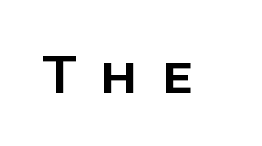
Q: Is the text italic (slanted)? A: No, it is upright.
Q: Is the typeface a serif or a sans-serif typeface? A: Sans-serif.
Q: Is the text underlined? A: No.
Q: Is the spacing between letters normal or unusually wide? A: Unusually wide.
Q: Width (condensed, normal, or wide)? A: Normal.
Q: Stroke contrast? A: Low.
Q: x-height? A: Large.
Q: Monospaced? A: No.
